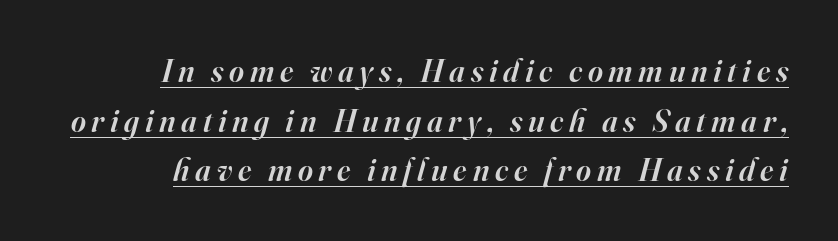
The image shows 32 px semibold serif type, italic (leaning right); set right-aligned, normal line spacing (1.55x), underlined; high stroke contrast and a small x-height.
